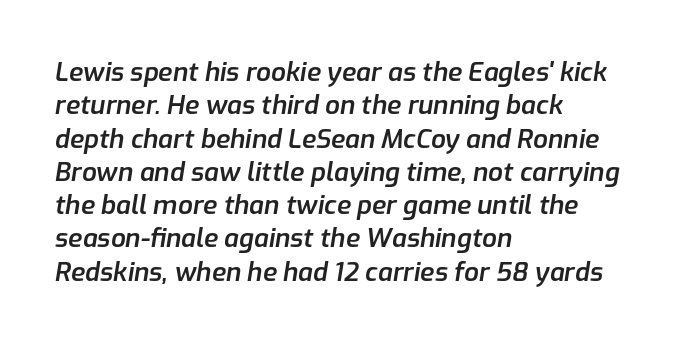
Q: Is the text bold? A: Semi-bold.
Q: Is the text italic (slanted)? A: Yes, it leans right by about 9 degrees.
Q: Is the text underlined? A: No.
Q: How is the paragraph aligned? A: Left-aligned.
Q: Is the spacing between letters normal or unusually wide? A: Normal.
Q: Is the spacing between lines tight, normal or loose? A: Normal.
